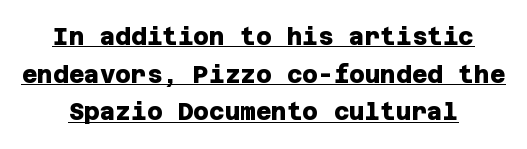
{"bold": "yes", "underline": "yes", "align": "center", "line_spacing": "normal", "line_spacing_ratio": 1.57, "letter_spacing": "normal", "letter_spacing_em": 0.0, "glyph_px": 24}
